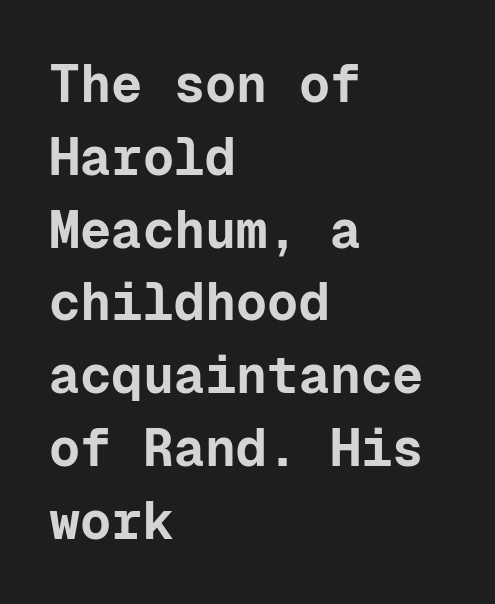
{"serif": "no", "italic": "no", "bold": "yes", "weight": "bold", "width": "normal", "stroke_contrast": "low", "x_height": "medium", "monospaced": "yes", "underline": "no", "align": "left", "line_spacing": "normal", "line_spacing_ratio": 1.4, "letter_spacing": "normal", "letter_spacing_em": 0.0, "glyph_px": 52}
